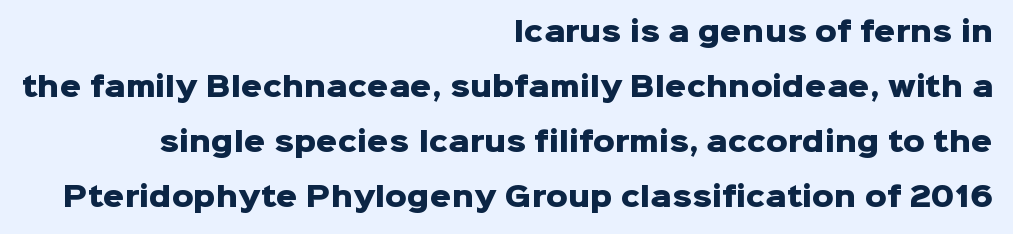
The image shows 27 px bold type, upright; set right-aligned, loose line spacing (2.04x), normal letter spacing, not underlined.
